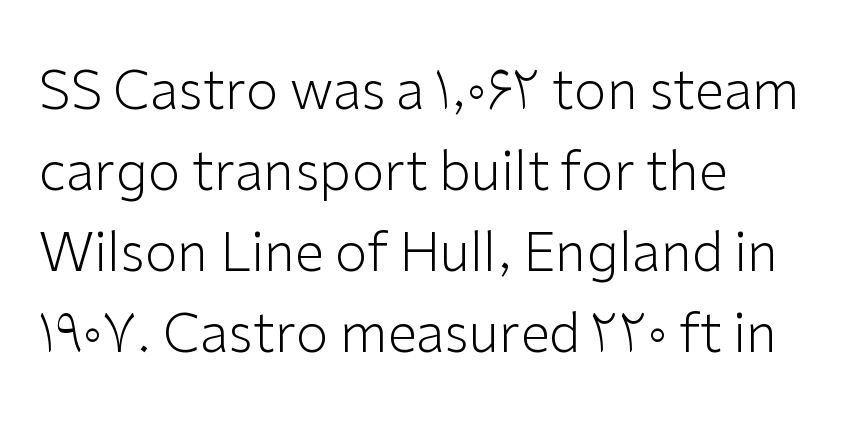
The image shows 53 px light sans-serif type, upright; set left-aligned, normal line spacing (1.53x), normal letter spacing, not underlined; low stroke contrast and a medium x-height.
